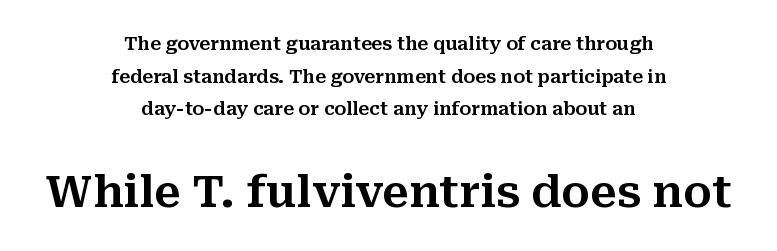
The image shows 44 px serif type, upright; set centered, line spacing 1.81x, normal letter spacing, not underlined; the second (bottom) block is 2.44x larger; medium stroke contrast and a medium x-height.
